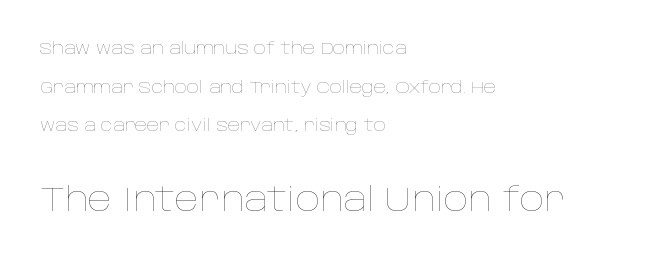
Q: Is the text bold? A: No.
Q: Is the text italic (slanted)? A: No, it is upright.
Q: Is the text underlined? A: No.
Q: How is the paragraph aligned? A: Left-aligned.
Q: Is the spacing between letters normal or unusually wide? A: Normal.
Q: Is the spacing between lines tight, normal or loose? A: Loose.
Q: Which block of text is set in a larger size, the first (top) or the second (bottom)? A: The second (bottom) one.
Q: Width (condensed, normal, or wide)? A: Normal.
Q: Stroke contrast? A: Low.
Q: x-height? A: Large.
Q: Monospaced? A: No.
